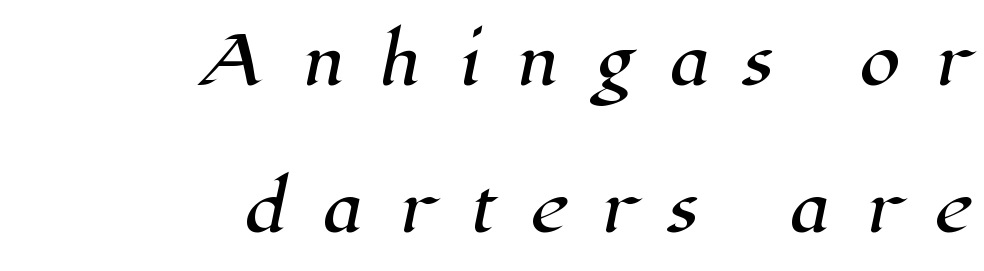
{"serif": "yes", "width": "normal", "stroke_contrast": "high", "x_height": "medium", "monospaced": "no", "underline": "no", "align": "right", "line_spacing": "loose", "line_spacing_ratio": 2.23, "letter_spacing": "wide", "letter_spacing_em": 0.5, "glyph_px": 66}
